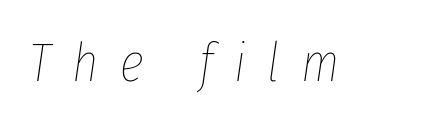
The letters advance in unequal steps, a hallmark of proportional type. Bold? No — there's no thickening of the strokes. What stands out about the letter spacing? Its width — letters are far apart. Italic? Definitely — the glyphs are oblique. Decoration check: the copy has no underline.
